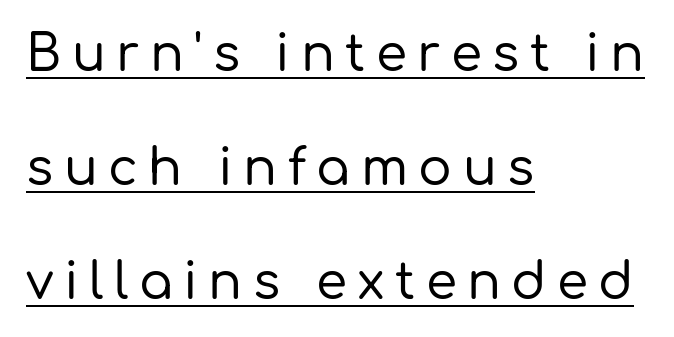
Q: Is the text italic (slanted)? A: No, it is upright.
Q: Is the typeface a serif or a sans-serif typeface? A: Sans-serif.
Q: Is the text underlined? A: Yes.
Q: How is the paragraph aligned? A: Left-aligned.
Q: Is the spacing between letters normal or unusually wide? A: Unusually wide.
Q: Is the spacing between lines tight, normal or loose? A: Loose.
Q: Width (condensed, normal, or wide)? A: Normal.
Q: Stroke contrast? A: Low.
Q: x-height? A: Medium.
Q: Monospaced? A: No.
